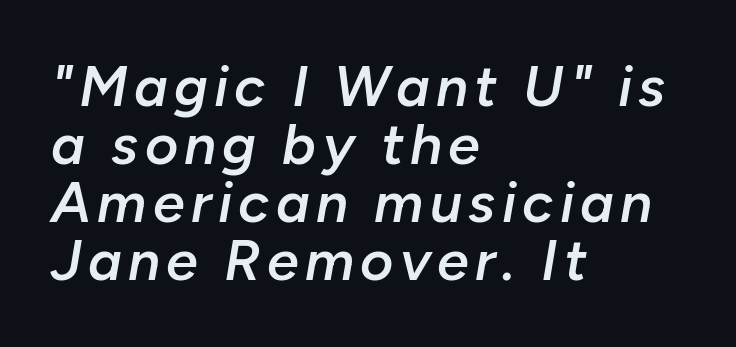
{"italic": "yes", "lean": "right", "slant_degrees": 10, "bold": "semi", "weight": "semibold", "width": "normal", "stroke_contrast": "low", "x_height": "medium", "monospaced": "no", "underline": "no", "align": "left", "line_spacing": "tight", "line_spacing_ratio": 1.02, "glyph_px": 57}
